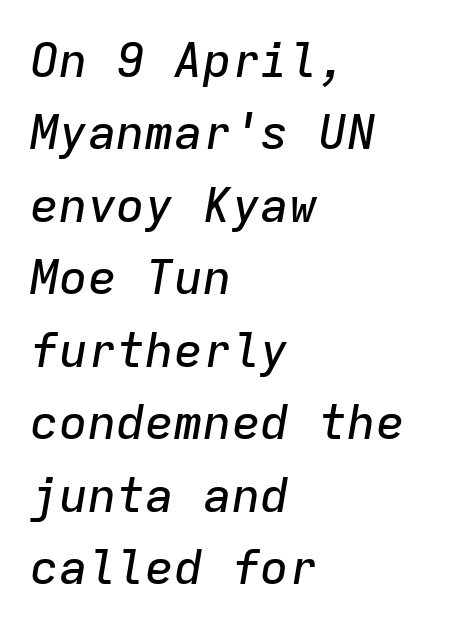
Q: Is the text italic (slanted)? A: Yes, it leans right by about 9 degrees.
Q: Is the text underlined? A: No.
Q: How is the paragraph aligned? A: Left-aligned.
Q: Is the spacing between letters normal or unusually wide? A: Normal.
Q: Is the spacing between lines tight, normal or loose? A: Normal.
Q: Width (condensed, normal, or wide)? A: Normal.
Q: Stroke contrast? A: Low.
Q: x-height? A: Medium.
Q: Monospaced? A: Yes.
